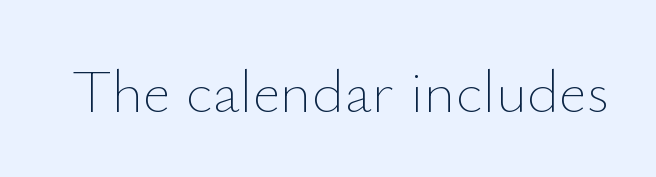
{"italic": "no", "bold": "no", "weight": "thin", "width": "normal", "stroke_contrast": "low", "x_height": "small", "monospaced": "no", "underline": "no", "letter_spacing": "normal", "letter_spacing_em": 0.0, "glyph_px": 61}
